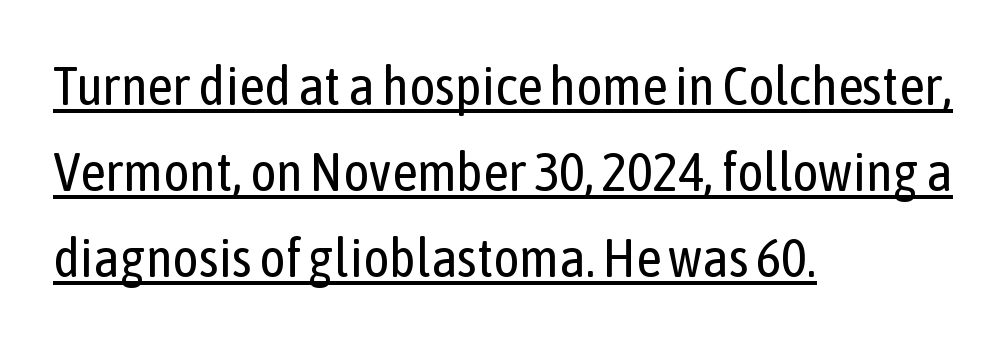
Nothing heavy about these letters — not bold at all. The face used here is proportionally spaced, like ordinary book or web type. The axis of the letterforms is exactly vertical. Whoever set this chose a conventional vertical rhythm. Serifs: no, the terminals of the letterforms are clean.
